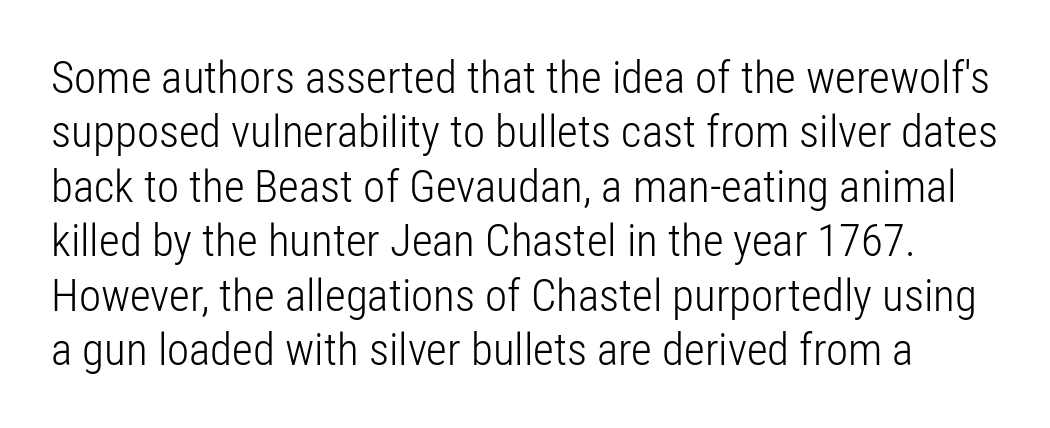
This is roman type, the default non-slanted kind. These glyphs show unthickened strokes, regular width or finer. Each row of text sits above clean, open space. Classification — sans serif. Proportional: the letters do not fall into vertical columns.
